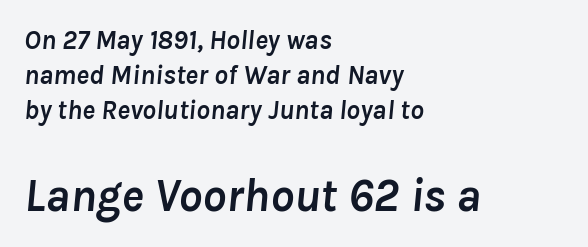
The image shows 47 px semibold type, italic (leaning right); set left-aligned, normal line spacing (1.3x), normal letter spacing, not underlined; the second (bottom) block is 1.74x larger; low stroke contrast and a medium x-height.
